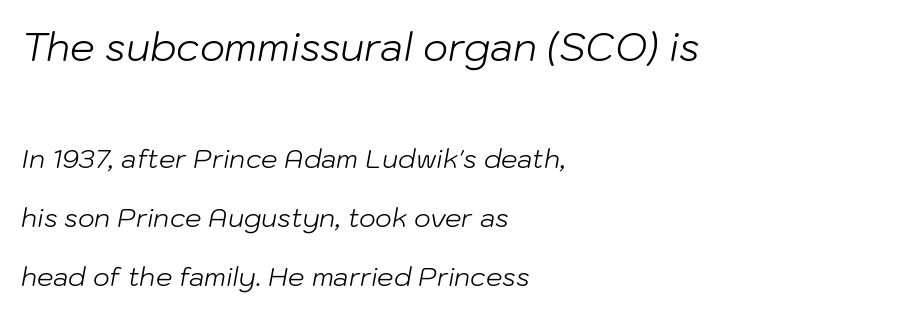
{"italic": "yes", "lean": "right", "slant_degrees": 10, "bold": "no", "weight": "light", "width": "normal", "stroke_contrast": "low", "x_height": "medium", "monospaced": "no", "underline": "no", "align": "left", "line_spacing": "loose", "line_spacing_ratio": 2.27, "letter_spacing": "normal", "letter_spacing_em": 0.0, "larger_block": "first", "size_ratio": 1.5, "glyph_px": 39}
